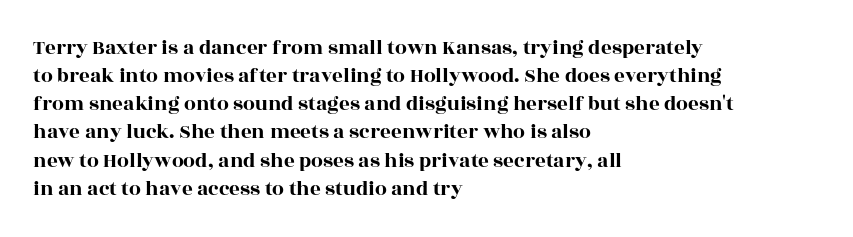
{"italic": "no", "underline": "no", "align": "left", "line_spacing": "normal", "line_spacing_ratio": 1.34, "letter_spacing": "normal", "letter_spacing_em": 0.0, "glyph_px": 21}
